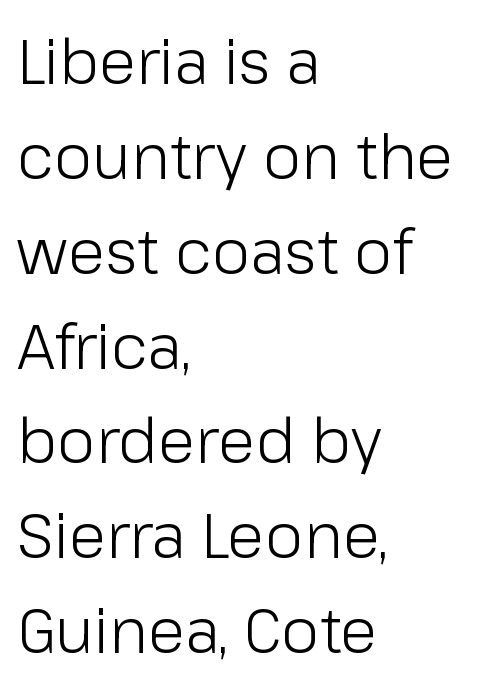
The image shows 62 px light sans-serif type, upright; set left-aligned, normal line spacing (1.53x), normal letter spacing, not underlined; low stroke contrast and a medium x-height.
